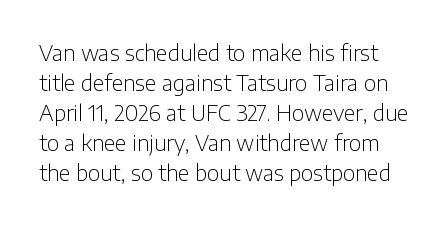
The image shows 21 px text type, upright; set normal line spacing (1.43x), normal letter spacing, not underlined.
